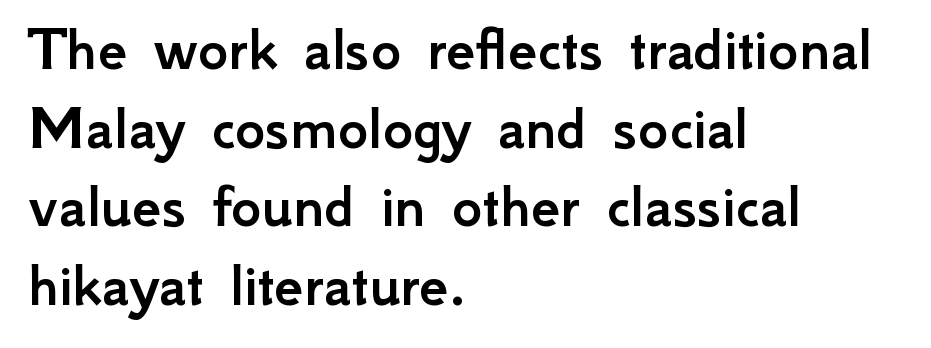
Q: Is the text italic (slanted)? A: No, it is upright.
Q: Is the typeface a serif or a sans-serif typeface? A: Sans-serif.
Q: Is the text underlined? A: No.
Q: How is the paragraph aligned? A: Left-aligned.
Q: Is the spacing between letters normal or unusually wide? A: Normal.
Q: Width (condensed, normal, or wide)? A: Normal.
Q: Stroke contrast? A: Low.
Q: x-height? A: Small.
Q: Monospaced? A: No.
